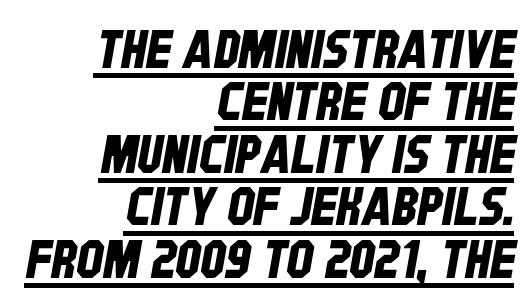
{"serif": "no", "width": "condensed", "stroke_contrast": "low", "x_height": "large", "monospaced": "no", "underline": "yes", "align": "right", "line_spacing": "tight", "line_spacing_ratio": 0.99, "letter_spacing": "normal", "letter_spacing_em": 0.0, "glyph_px": 53}
